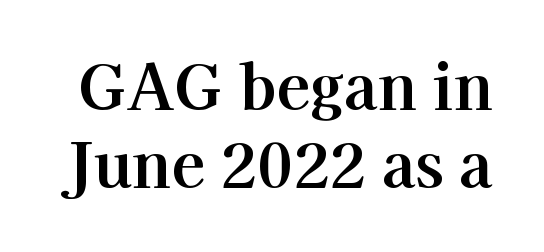
The image shows 62 px serif type, upright; set normal line spacing (1.26x), normal letter spacing, not underlined; high stroke contrast and a medium x-height.
